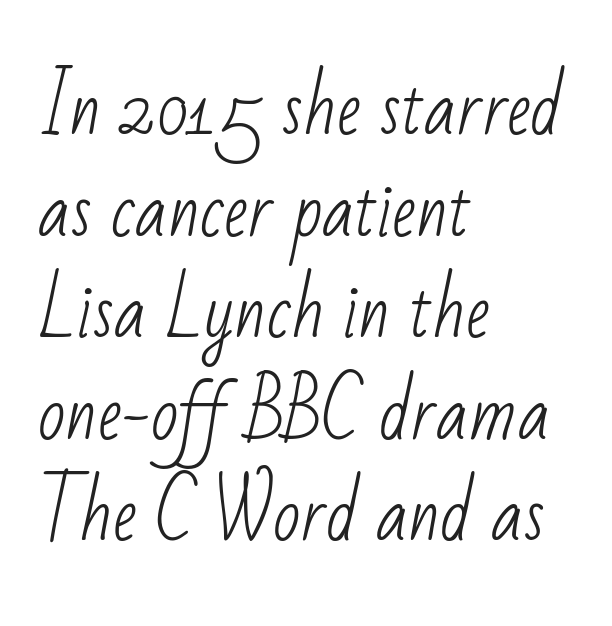
{"serif": "no", "bold": "no", "weight": "light", "width": "condensed", "stroke_contrast": "low", "x_height": "small", "monospaced": "no", "underline": "no", "align": "left", "line_spacing": "normal", "line_spacing_ratio": 1.41, "letter_spacing": "normal", "letter_spacing_em": 0.0, "glyph_px": 72}
